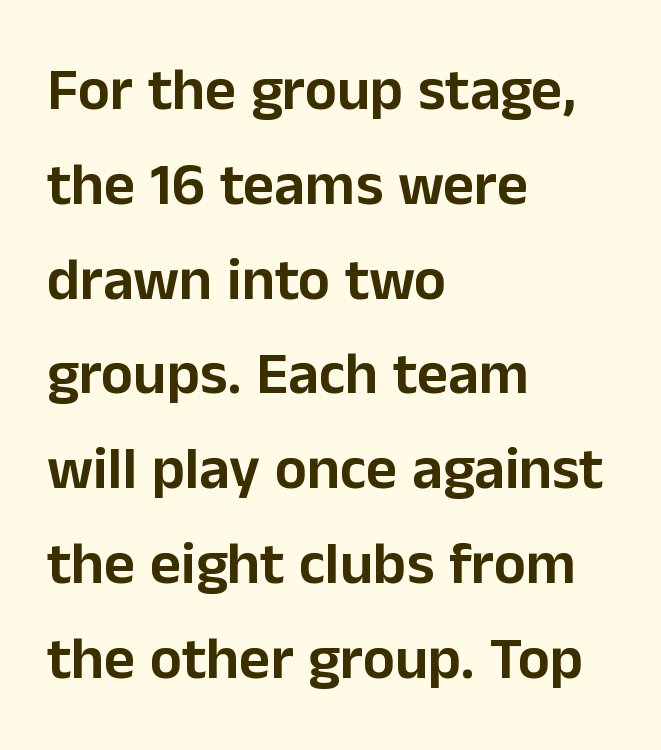
The image shows 60 px sans-serif type, upright; set left-aligned, normal line spacing (1.58x), normal letter spacing, not underlined; low stroke contrast and a medium x-height.
